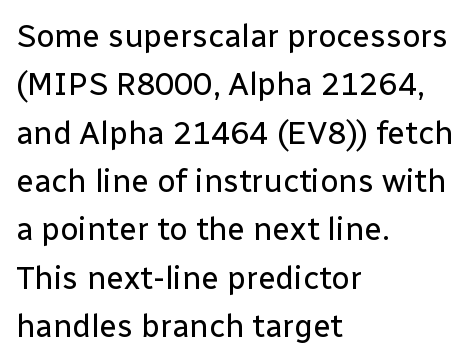
The rendering anchors every line to the left-hand side. Weight: regular or lighter. No italicization has been applied; the sample stays upright. Unlike a traditional serif, this face leaves its strokes unadorned. Underline: absent. Spacing verdict: proportional, widths tailored to each character.
